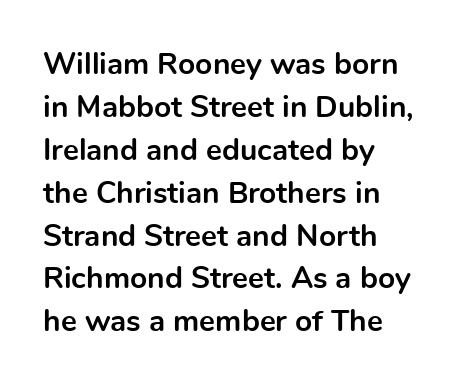
The image shows 30 px bold sans-serif type, upright; set left-aligned, normal line spacing (1.43x), normal letter spacing, not underlined; a medium x-height.
